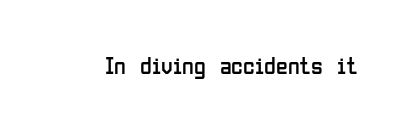
Only glyphs here, with clear space below each row. Notice how the stems are strictly vertical — no italics here. Between one letter and the next there's only the usual sliver of space. Is this a heavy cut? Hardly; it is regular or lighter.
